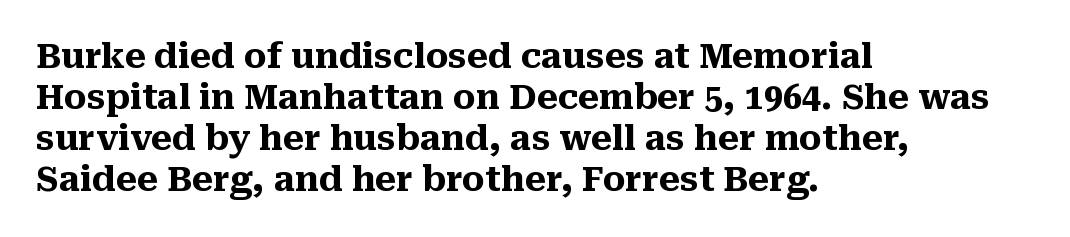
Q: Is the text bold? A: Yes.
Q: Is the text italic (slanted)? A: No, it is upright.
Q: Is the typeface a serif or a sans-serif typeface? A: Serif.
Q: Is the text underlined? A: No.
Q: How is the paragraph aligned? A: Left-aligned.
Q: Is the spacing between letters normal or unusually wide? A: Normal.
Q: Width (condensed, normal, or wide)? A: Normal.
Q: Stroke contrast? A: Medium.
Q: x-height? A: Medium.
Q: Monospaced? A: No.
